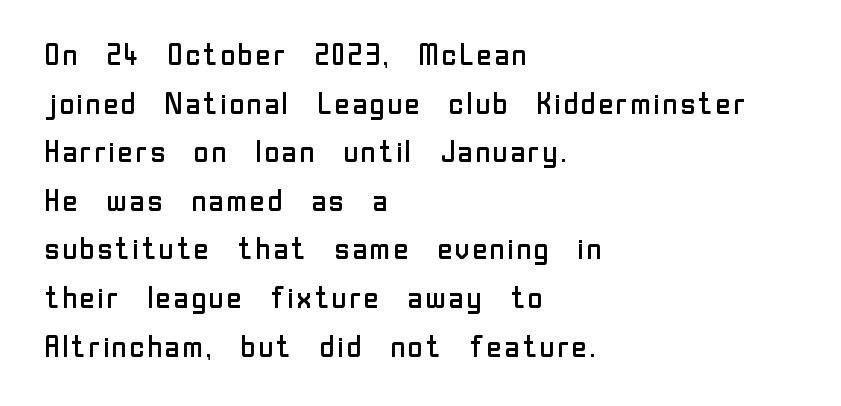
The image shows 30 px regular-weight sans-serif type, upright; set left-aligned, normal line spacing (1.62x), normal letter spacing, not underlined; low stroke contrast and a medium x-height.
